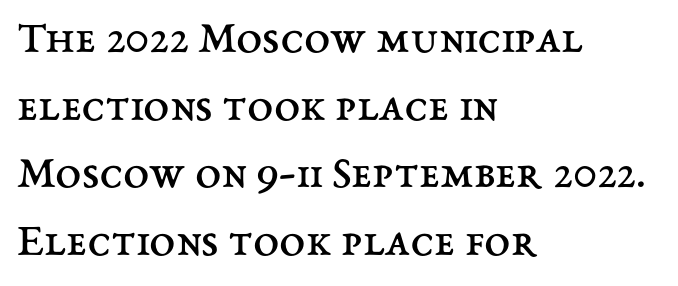
Q: Is the text bold? A: No.
Q: Is the text italic (slanted)? A: No, it is upright.
Q: Is the text underlined? A: No.
Q: How is the paragraph aligned? A: Left-aligned.
Q: Is the spacing between letters normal or unusually wide? A: Normal.
Q: Is the spacing between lines tight, normal or loose? A: Normal.
Q: Width (condensed, normal, or wide)? A: Normal.
Q: Stroke contrast? A: Medium.
Q: x-height? A: Medium.
Q: Monospaced? A: No.
